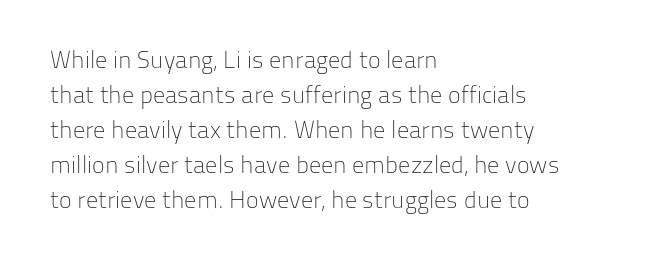
No word sits above an underline. This is the regular roman posture of the typeface. The lines in this sample share a left origin and differ only in where they stop. Successive baselines arrive at the customary interval.
